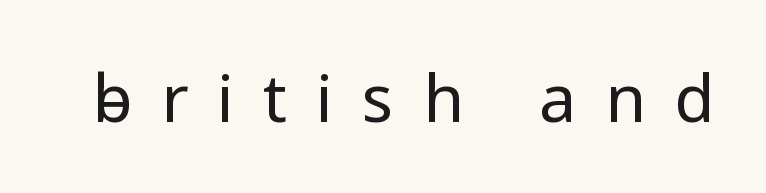
Varying glyph widths throughout — classic text-font behaviour. The strokes are not fattened; the text isn't bold. Tall strokes in this sample are plumb rather than angled. Look at the tracking — it's clearly loosened, letters drifting apart. The zone under the glyphs is completely vacant.
